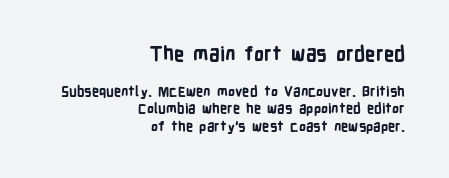
{"italic": "no", "bold": "yes", "underline": "no", "align": "right", "line_spacing_ratio": 1.22, "letter_spacing": "normal", "letter_spacing_em": 0.0, "larger_block": "first", "size_ratio": 1.43, "glyph_px": 20}
